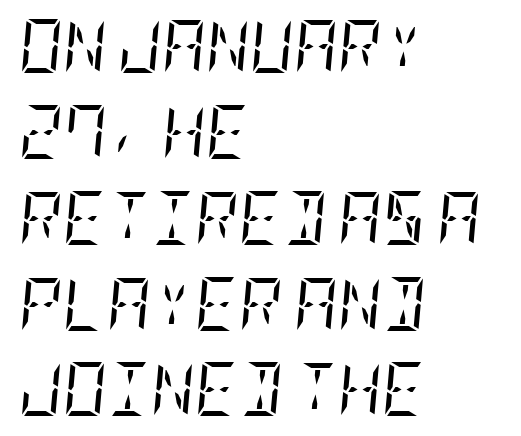
Q: Is the text bold? A: No.
Q: Is the text italic (slanted)? A: Yes, it leans right by about 5 degrees.
Q: Is the typeface a serif or a sans-serif typeface? A: Serif.
Q: Is the text underlined? A: No.
Q: How is the paragraph aligned? A: Left-aligned.
Q: Is the spacing between letters normal or unusually wide? A: Normal.
Q: Is the spacing between lines tight, normal or loose? A: Normal.
Q: Width (condensed, normal, or wide)? A: Condensed.
Q: Stroke contrast? A: Low.
Q: x-height? A: Large.
